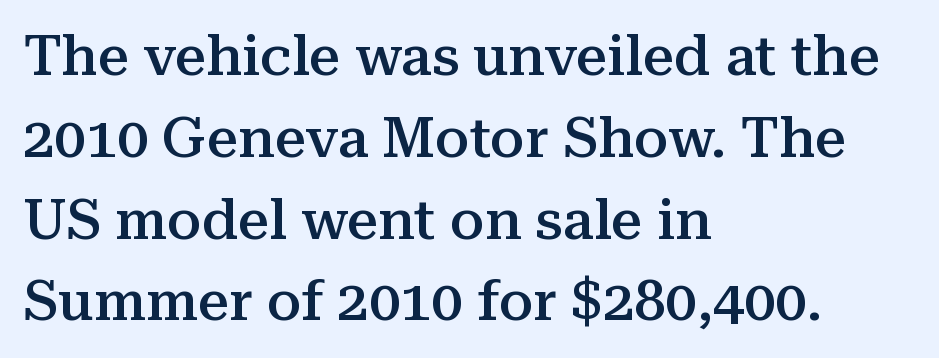
{"serif": "yes", "italic": "no", "bold": "semi", "weight": "semibold", "width": "normal", "stroke_contrast": "medium", "x_height": "medium", "monospaced": "no", "underline": "no", "align": "left", "line_spacing": "normal", "line_spacing_ratio": 1.46, "letter_spacing": "normal", "letter_spacing_em": 0.0, "glyph_px": 56}
